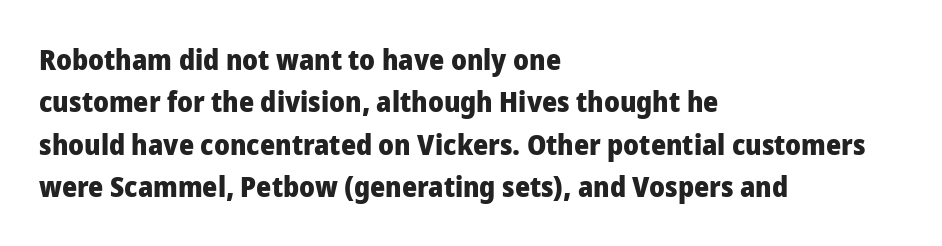
The image shows 29 px heavy sans-serif type, upright; set left-aligned, normal line spacing (1.46x), normal letter spacing, not underlined; low stroke contrast and a medium x-height.
